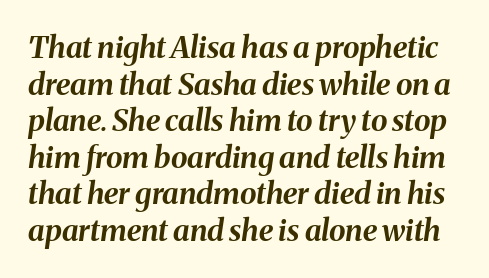
Q: Is the text bold? A: Yes.
Q: Is the text italic (slanted)? A: Yes, it leans right by about 8 degrees.
Q: Is the text underlined? A: No.
Q: Is the spacing between letters normal or unusually wide? A: Normal.
Q: Width (condensed, normal, or wide)? A: Normal.
Q: Stroke contrast? A: Medium.
Q: x-height? A: Medium.
Q: Monospaced? A: No.
